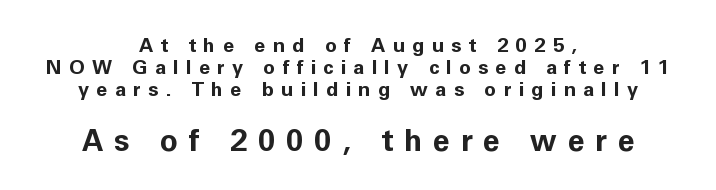
{"serif": "no", "italic": "no", "bold": "yes", "weight": "bold", "width": "normal", "stroke_contrast": "low", "x_height": "medium", "monospaced": "no", "underline": "no", "align": "center", "line_spacing": "tight", "line_spacing_ratio": 1.09, "letter_spacing": "wide", "letter_spacing_em": 0.36, "larger_block": "second", "size_ratio": 1.5, "glyph_px": 30}
